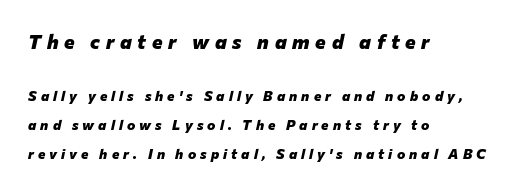
{"italic": "yes", "lean": "right", "slant_degrees": 12, "bold": "yes", "underline": "no", "align": "left", "line_spacing": "loose", "line_spacing_ratio": 2.09, "letter_spacing": "wide", "letter_spacing_em": 0.29, "larger_block": "first", "size_ratio": 1.43, "glyph_px": 20}
